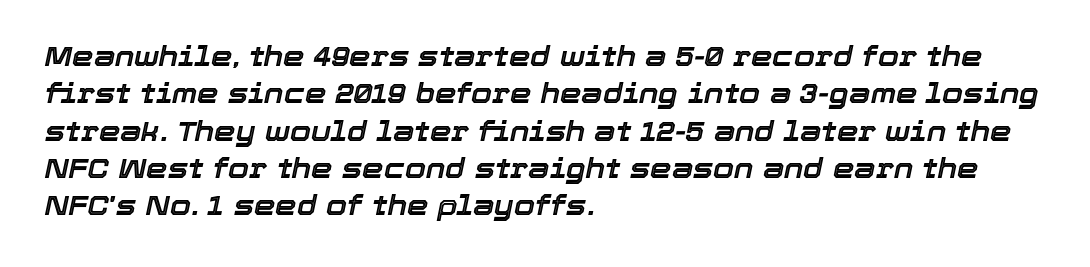
The image shows 27 px text type, italic (leaning right); set left-aligned, normal line spacing (1.38x), normal letter spacing, not underlined.
